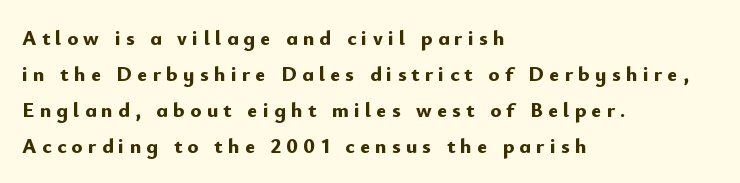
The image shows 21 px bold type, upright; set left-aligned, line spacing 1.72x, unusually wide letter spacing (+0.25 em), not underlined.
